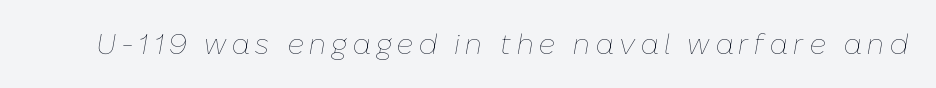
The text carries the slant typical of an italic or oblique font. These lines are rendered in a variable-pitch font. Decoration check: the copy has no underline. Nothing heavy about these letters — not bold at all.
